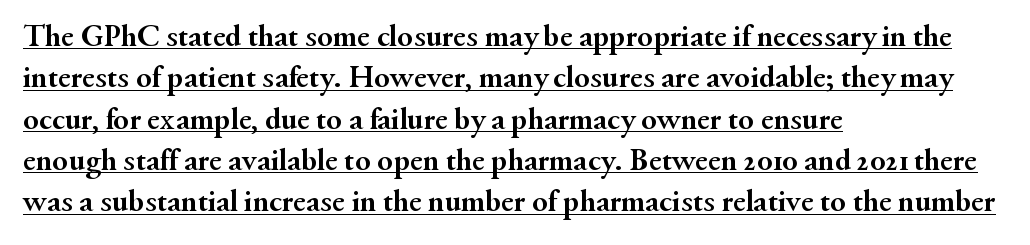
In designer terms, the underline attribute is active on this setting. Ascenders rise straight up at ninety degrees. Note the varied advance widths — an 'i' is clearly narrower than an 'm'. The typeface chosen for these lines features serifs. A typesetter would call this leading conventional body-copy spacing. The ragged edge is on the right, which tells us the setting is flush left.
